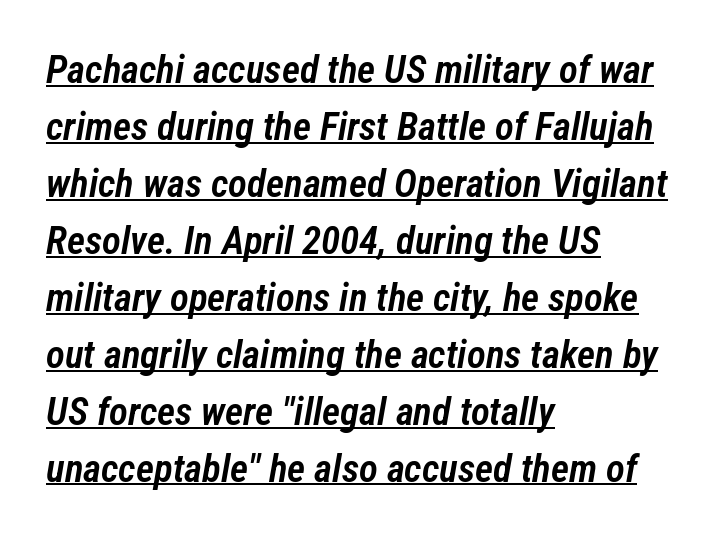
The image shows 39 px semibold, condensed type, italic (leaning right); set left-aligned, normal line spacing (1.46x), normal letter spacing, underlined; low stroke contrast and a medium x-height.
